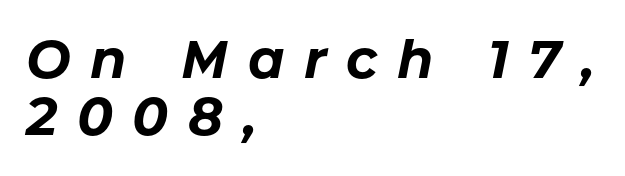
The image shows 53 px bold type, italic (leaning right); set left-aligned, tight line spacing (1.08x), unusually wide letter spacing (+0.37 em), not underlined; low stroke contrast and a medium x-height.
